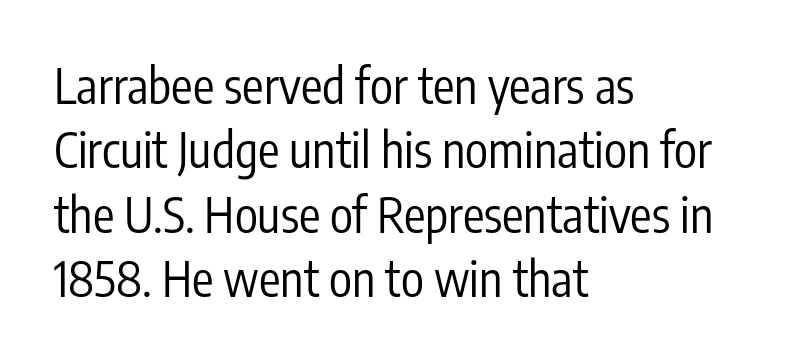
{"serif": "no", "italic": "no", "bold": "no", "weight": "regular", "width": "condensed", "stroke_contrast": "low", "x_height": "medium", "monospaced": "no", "underline": "no", "align": "left", "line_spacing": "normal", "line_spacing_ratio": 1.34, "letter_spacing": "normal", "letter_spacing_em": 0.0, "glyph_px": 48}
